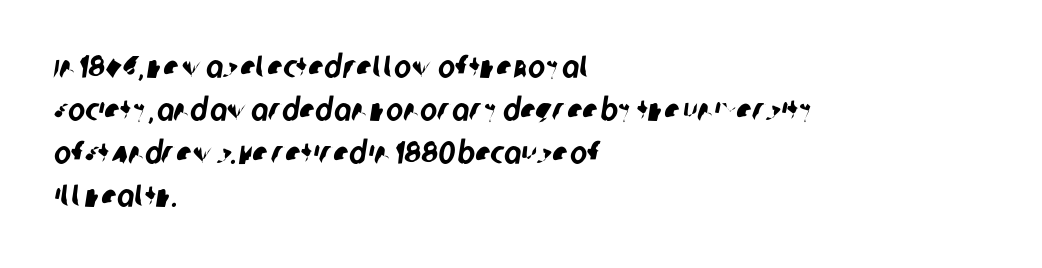
The image shows 32 px condensed sans-serif type; set left-aligned, normal line spacing (1.34x), normal letter spacing, not underlined; low stroke contrast and a large x-height.
